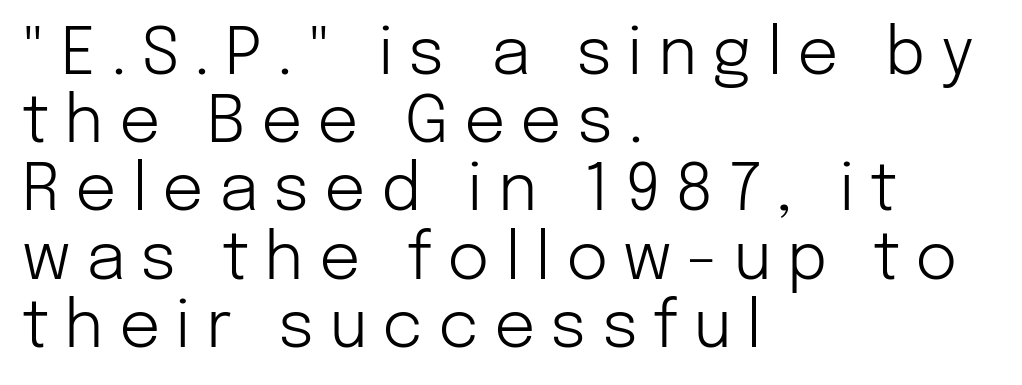
The image shows 65 px light sans-serif type, upright; set left-aligned, tight line spacing (1.05x), unusually wide letter spacing (+0.23 em), not underlined; low stroke contrast and a medium x-height.
